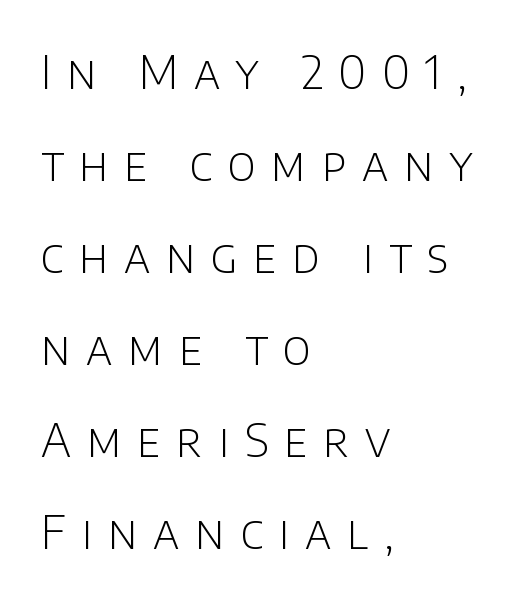
The image shows 46 px light sans-serif type, upright; set left-aligned, loose line spacing (2.0x), unusually wide letter spacing (+0.34 em), not underlined; low stroke contrast and a large x-height.
